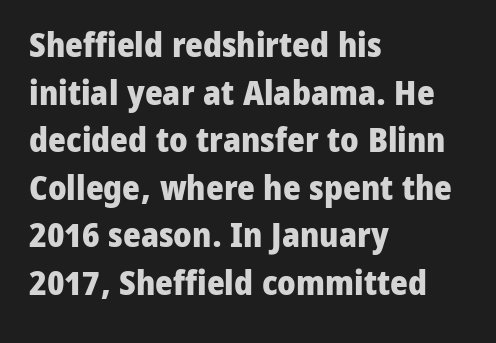
Q: Is the text bold? A: Yes.
Q: Is the text italic (slanted)? A: No, it is upright.
Q: Is the typeface a serif or a sans-serif typeface? A: Sans-serif.
Q: Is the text underlined? A: No.
Q: How is the paragraph aligned? A: Left-aligned.
Q: Is the spacing between letters normal or unusually wide? A: Normal.
Q: Is the spacing between lines tight, normal or loose? A: Normal.
Q: Width (condensed, normal, or wide)? A: Normal.
Q: Stroke contrast? A: Low.
Q: x-height? A: Medium.
Q: Monospaced? A: No.
